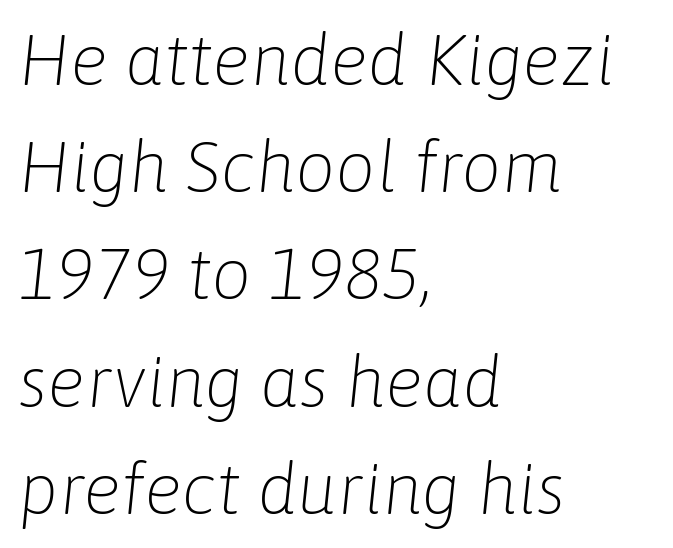
The image shows 71 px light type, italic (leaning right); set left-aligned, normal line spacing (1.51x), normal letter spacing, not underlined; low stroke contrast and a medium x-height.
